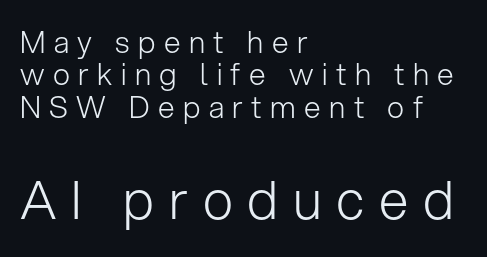
Q: Is the text bold? A: No.
Q: Is the text italic (slanted)? A: No, it is upright.
Q: Is the typeface a serif or a sans-serif typeface? A: Sans-serif.
Q: Is the text underlined? A: No.
Q: How is the paragraph aligned? A: Left-aligned.
Q: Is the spacing between letters normal or unusually wide? A: Unusually wide.
Q: Is the spacing between lines tight, normal or loose? A: Tight.
Q: Which block of text is set in a larger size, the first (top) or the second (bottom)? A: The second (bottom) one.
Q: Width (condensed, normal, or wide)? A: Normal.
Q: Stroke contrast? A: Low.
Q: x-height? A: Medium.
Q: Monospaced? A: No.
